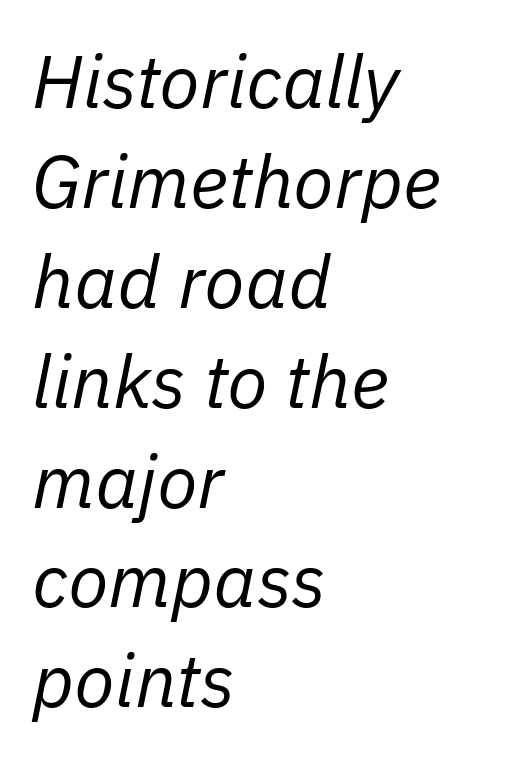
Compared with typical paragraphs, the rows here are spaced about the same. The cut favours lightness, reaching ordinary text weight at its darkest. Notice how the stems are inclined rather than vertical — that's the hallmark of italics. Do the characters align in a grid? No, the font is proportional.
